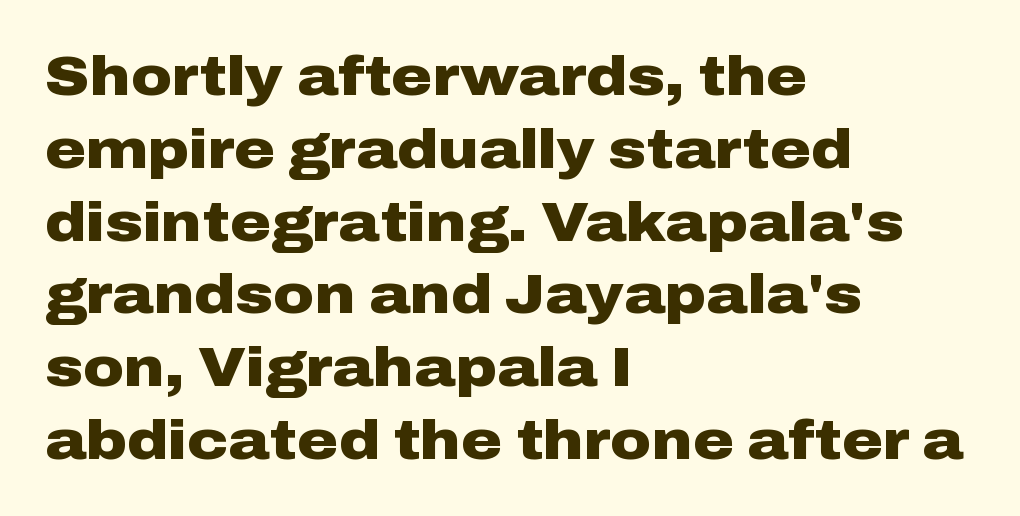
The image shows 56 px heavy, wide sans-serif type, upright; set left-aligned, normal line spacing (1.3x), normal letter spacing, not underlined; low stroke contrast and a medium x-height.
